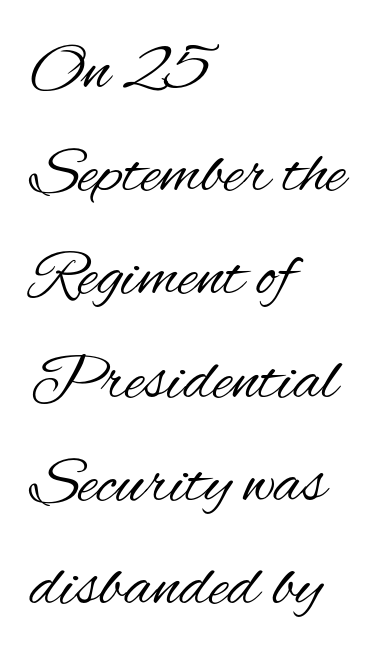
The image shows 67 px regular-weight, condensed sans-serif type; set left-aligned, normal line spacing (1.54x), normal letter spacing, not underlined; medium stroke contrast and a small x-height.
